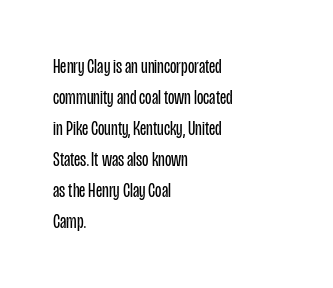
Q: Is the text bold? A: No.
Q: Is the text italic (slanted)? A: No, it is upright.
Q: Is the text underlined? A: No.
Q: How is the paragraph aligned? A: Left-aligned.
Q: Is the spacing between letters normal or unusually wide? A: Normal.
Q: Is the spacing between lines tight, normal or loose? A: Normal.
